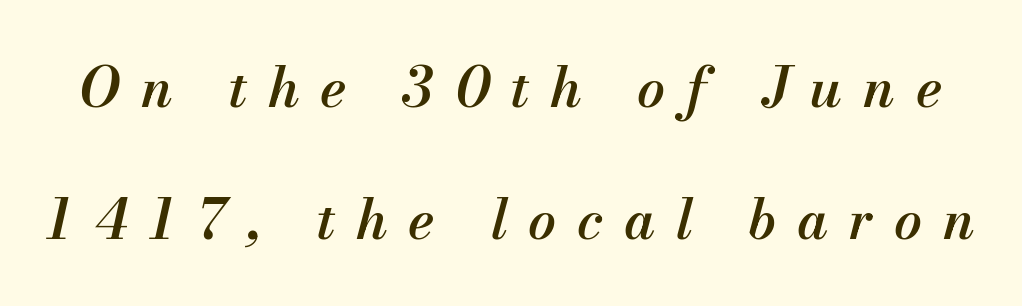
{"italic": "yes", "lean": "right", "slant_degrees": 13, "bold": "semi", "weight": "semibold", "width": "normal", "stroke_contrast": "medium", "x_height": "small", "monospaced": "no", "underline": "no", "line_spacing": "loose", "line_spacing_ratio": 2.4, "letter_spacing": "wide", "letter_spacing_em": 0.38, "glyph_px": 55}
